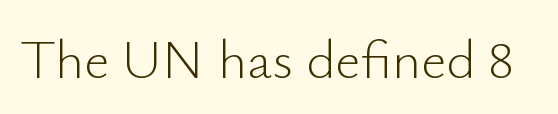
The image shows 55 px light sans-serif type, upright; set normal letter spacing, not underlined; low stroke contrast and a small x-height.
